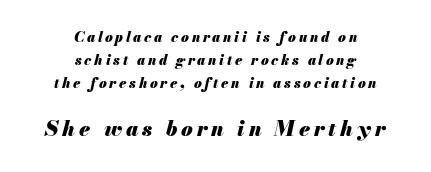
Q: Is the text bold? A: Yes.
Q: Is the text italic (slanted)? A: Yes, it leans right by about 13 degrees.
Q: Is the text underlined? A: No.
Q: How is the paragraph aligned? A: Centered.
Q: Is the spacing between lines tight, normal or loose? A: Normal.
Q: Which block of text is set in a larger size, the first (top) or the second (bottom)? A: The second (bottom) one.
